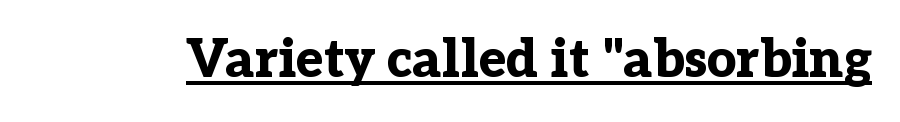
The image shows 52 px bold serif type, upright; set normal letter spacing, underlined; low stroke contrast and a medium x-height.
